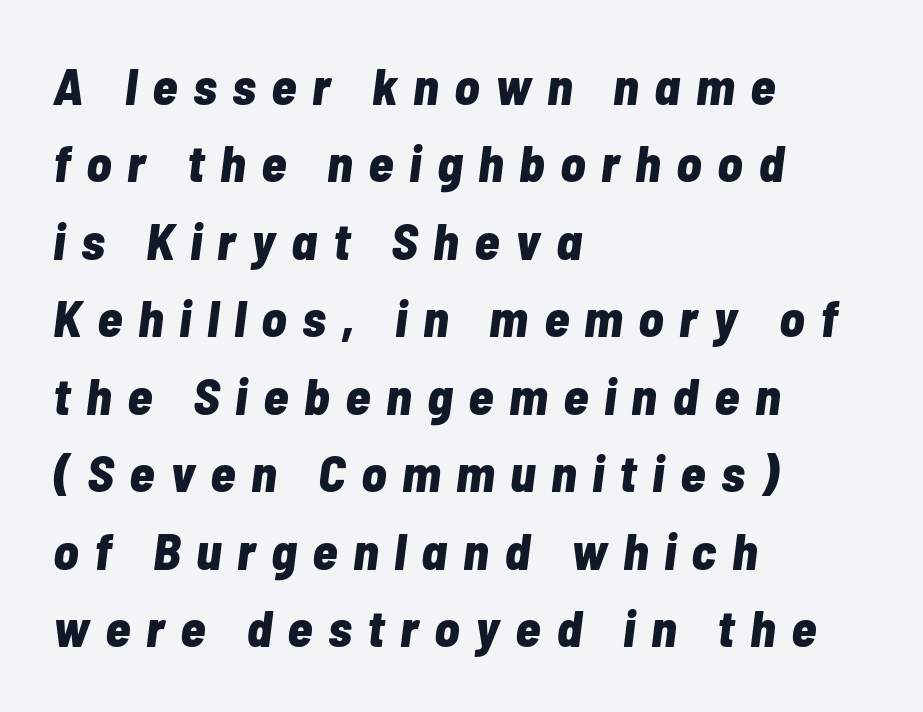
{"italic": "yes", "lean": "right", "slant_degrees": 7, "bold": "yes", "weight": "bold", "width": "condensed", "stroke_contrast": "low", "x_height": "medium", "monospaced": "no", "underline": "no", "align": "left", "line_spacing": "normal", "line_spacing_ratio": 1.49, "letter_spacing": "wide", "letter_spacing_em": 0.3, "glyph_px": 52}
